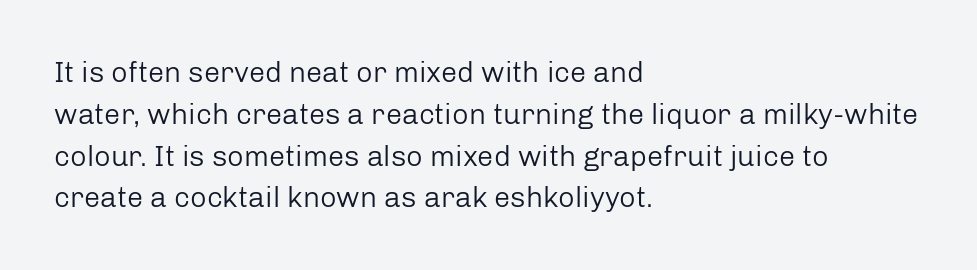
{"serif": "no", "italic": "no", "bold": "no", "weight": "regular", "width": "normal", "stroke_contrast": "low", "x_height": "medium", "monospaced": "no", "underline": "no", "align": "left", "line_spacing": "normal", "line_spacing_ratio": 1.44, "letter_spacing": "normal", "letter_spacing_em": 0.0, "glyph_px": 29}
